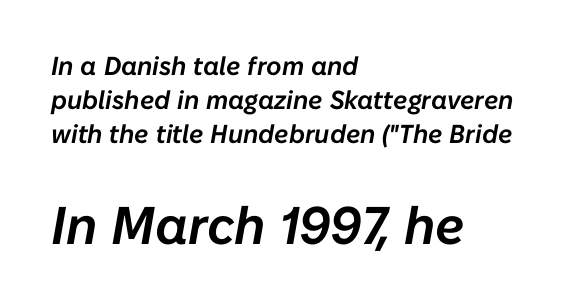
Q: Is the text italic (slanted)? A: Yes, it leans right by about 10 degrees.
Q: Is the text underlined? A: No.
Q: How is the paragraph aligned? A: Left-aligned.
Q: Is the spacing between letters normal or unusually wide? A: Normal.
Q: Is the spacing between lines tight, normal or loose? A: Normal.
Q: Which block of text is set in a larger size, the first (top) or the second (bottom)? A: The second (bottom) one.
Q: Width (condensed, normal, or wide)? A: Normal.
Q: Stroke contrast? A: Low.
Q: x-height? A: Medium.
Q: Monospaced? A: No.
